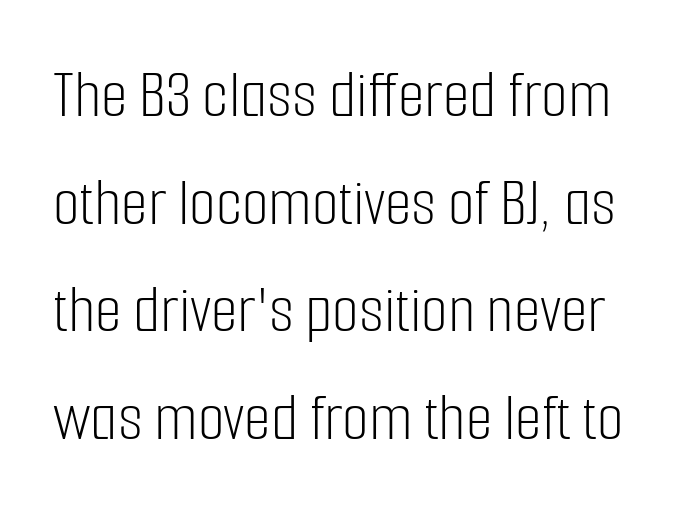
The image shows 69 px light, condensed sans-serif type, upright; set normal line spacing (1.56x), normal letter spacing, not underlined; low stroke contrast and a medium x-height.
